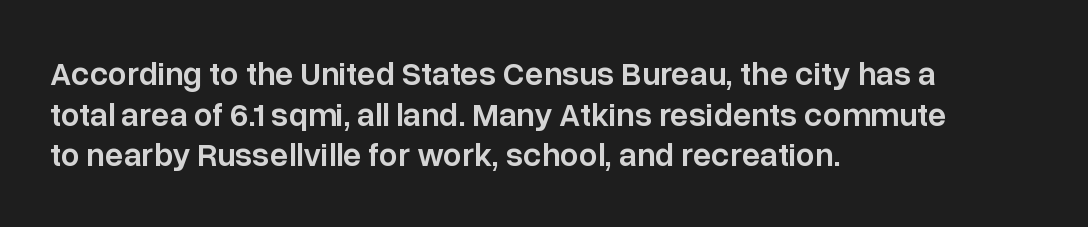
{"serif": "no", "italic": "no", "bold": "semi", "weight": "semibold", "width": "normal", "stroke_contrast": "low", "x_height": "medium", "monospaced": "no", "underline": "no", "align": "left", "line_spacing_ratio": 1.23, "letter_spacing": "normal", "letter_spacing_em": 0.0, "glyph_px": 33}
